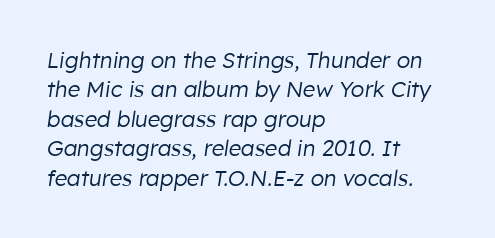
Compared with typical paragraphs, the rows here are spaced about the same. The space directly below the letters is spotless. On a weight scale, this lands at 450 or below. This sample uses plain, unmodified letter spacing. Every row of glyphs begins at an identical x-position on the left.
